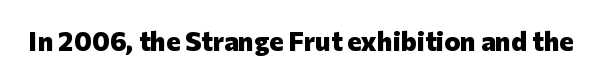
{"italic": "no", "bold": "yes", "underline": "no", "letter_spacing": "normal", "letter_spacing_em": 0.0, "glyph_px": 27}
